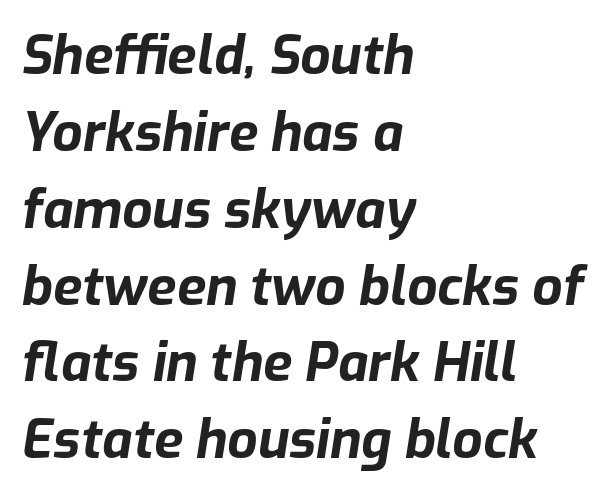
The image shows 53 px bold type, italic (leaning right); set left-aligned, normal line spacing (1.45x), normal letter spacing, not underlined; low stroke contrast and a medium x-height.
